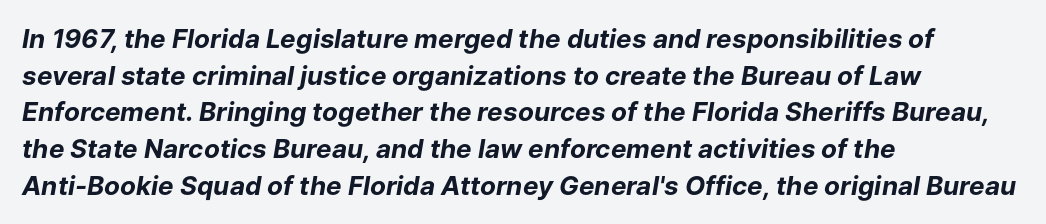
{"italic": "yes", "lean": "right", "slant_degrees": 9, "bold": "yes", "underline": "no", "align": "left", "line_spacing": "normal", "line_spacing_ratio": 1.41, "letter_spacing": "normal", "letter_spacing_em": 0.0, "glyph_px": 26}
